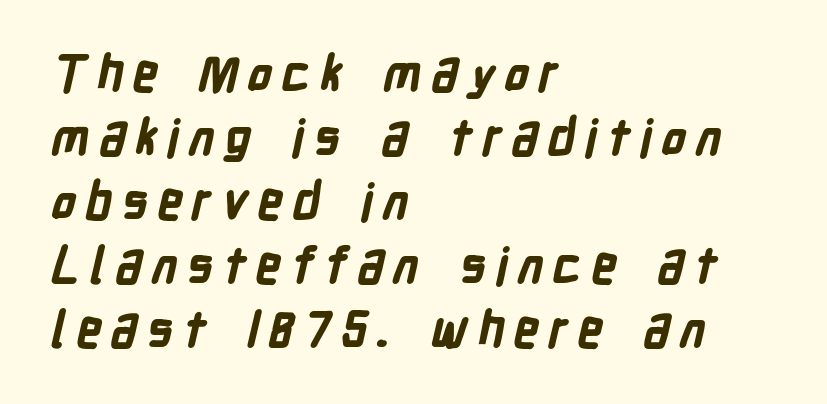
Q: Is the text bold? A: Yes.
Q: Is the typeface a serif or a sans-serif typeface? A: Sans-serif.
Q: Is the text underlined? A: No.
Q: How is the paragraph aligned? A: Left-aligned.
Q: Is the spacing between lines tight, normal or loose? A: Normal.
Q: Width (condensed, normal, or wide)? A: Condensed.
Q: Stroke contrast? A: Low.
Q: x-height? A: Medium.
Q: Monospaced? A: No.
